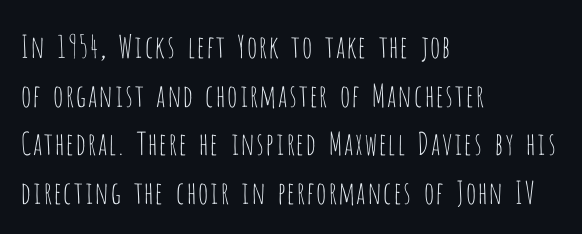
{"serif": "no", "italic": "no", "bold": "no", "weight": "thin", "width": "condensed", "stroke_contrast": "low", "x_height": "large", "monospaced": "no", "underline": "no", "align": "left", "line_spacing": "normal", "line_spacing_ratio": 1.57, "letter_spacing": "normal", "letter_spacing_em": 0.0, "glyph_px": 31}
